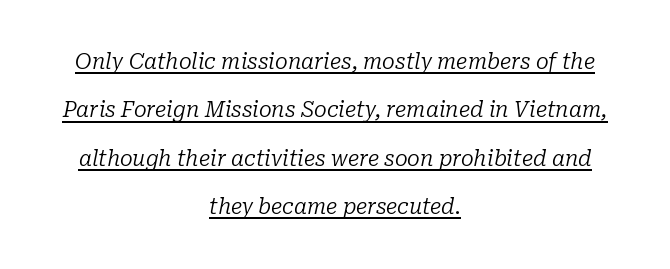
Typeset on center — no edge is straight. The font is comparable to plain body text, perhaps lighter. The rendering applies a slant to the glyphs. A great deal of white space separates one row of letters from the next. There is no visible air inserted between adjacent glyphs. Like a heading marked for emphasis, these lines bear an underscore.
